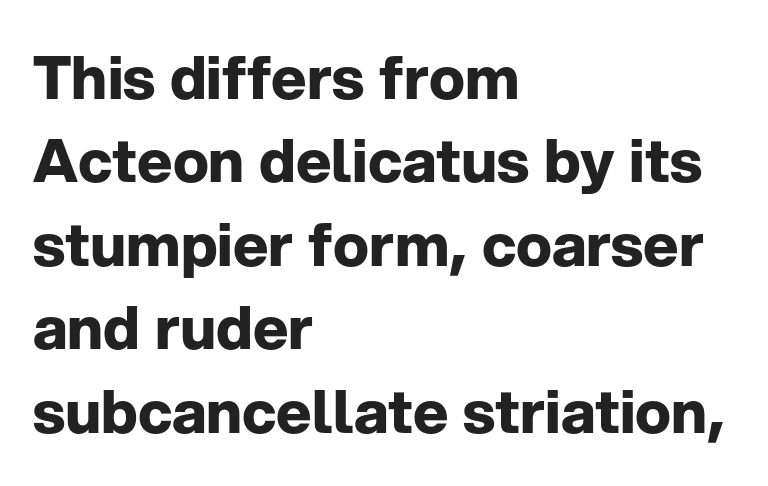
{"serif": "no", "italic": "no", "bold": "yes", "weight": "bold", "width": "normal", "stroke_contrast": "low", "x_height": "medium", "monospaced": "no", "underline": "no", "align": "left", "line_spacing": "normal", "line_spacing_ratio": 1.39, "letter_spacing": "normal", "letter_spacing_em": 0.0, "glyph_px": 60}
